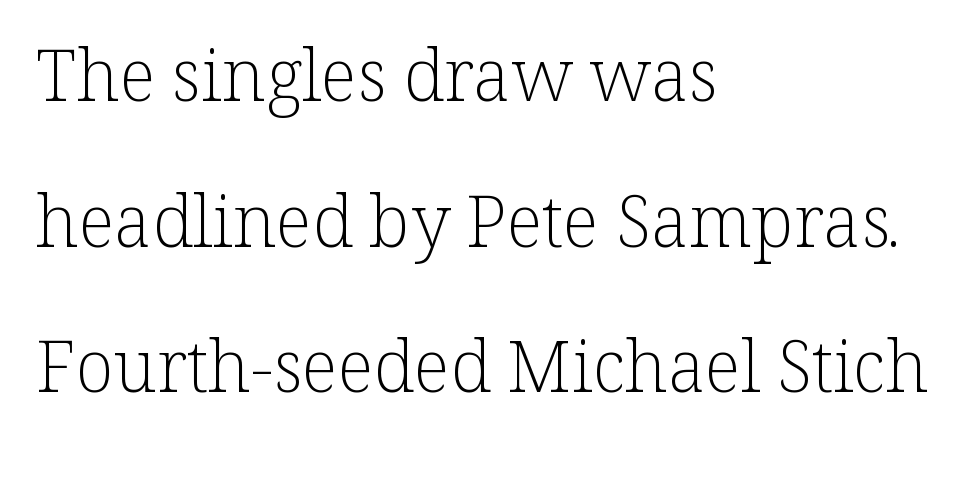
The image shows 71 px light serif type, upright; set left-aligned, loose line spacing (2.05x), normal letter spacing, not underlined; low stroke contrast and a medium x-height.
